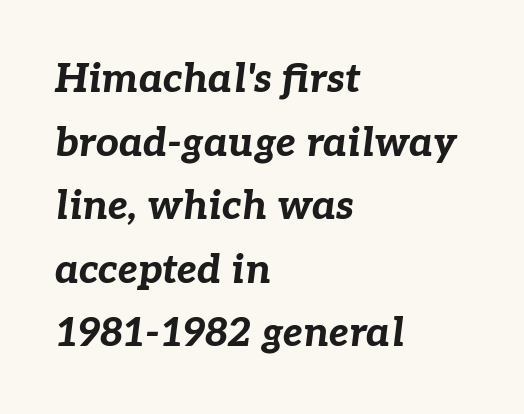
{"italic": "yes", "lean": "right", "slant_degrees": 7, "bold": "yes", "weight": "bold", "width": "normal", "stroke_contrast": "low", "x_height": "medium", "monospaced": "no", "underline": "no", "align": "left", "line_spacing": "normal", "line_spacing_ratio": 1.59, "letter_spacing": "normal", "letter_spacing_em": 0.0, "glyph_px": 40}
